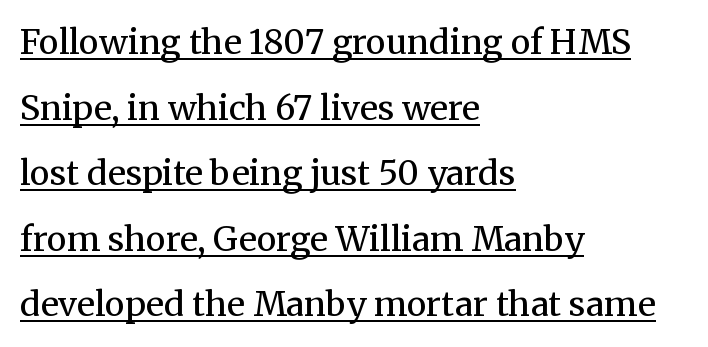
Q: Is the text bold? A: No.
Q: Is the text italic (slanted)? A: No, it is upright.
Q: Is the typeface a serif or a sans-serif typeface? A: Serif.
Q: Is the text underlined? A: Yes.
Q: How is the paragraph aligned? A: Left-aligned.
Q: Is the spacing between letters normal or unusually wide? A: Normal.
Q: Is the spacing between lines tight, normal or loose? A: Loose.
Q: Width (condensed, normal, or wide)? A: Normal.
Q: Stroke contrast? A: Medium.
Q: x-height? A: Medium.
Q: Monospaced? A: No.
